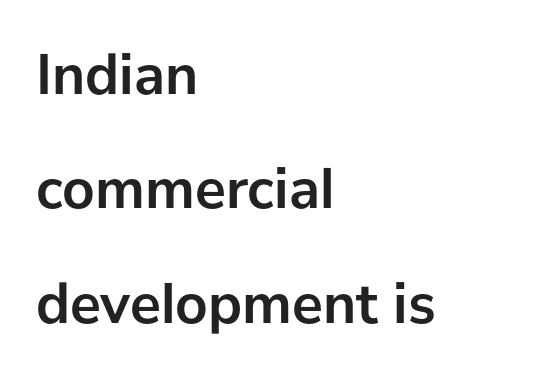
Q: Is the text bold? A: Yes.
Q: Is the text italic (slanted)? A: No, it is upright.
Q: Is the typeface a serif or a sans-serif typeface? A: Sans-serif.
Q: Is the text underlined? A: No.
Q: How is the paragraph aligned? A: Left-aligned.
Q: Is the spacing between letters normal or unusually wide? A: Normal.
Q: Is the spacing between lines tight, normal or loose? A: Loose.
Q: Width (condensed, normal, or wide)? A: Normal.
Q: Stroke contrast? A: Low.
Q: x-height? A: Medium.
Q: Monospaced? A: No.
